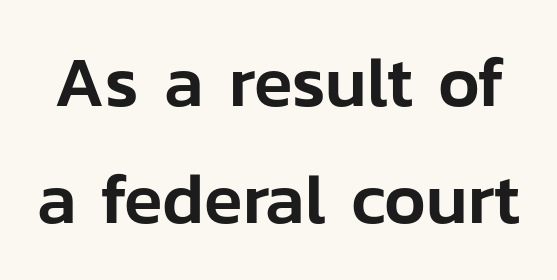
The image shows 71 px sans-serif type, upright; set normal line spacing (1.65x), normal letter spacing, not underlined; low stroke contrast and a medium x-height.
